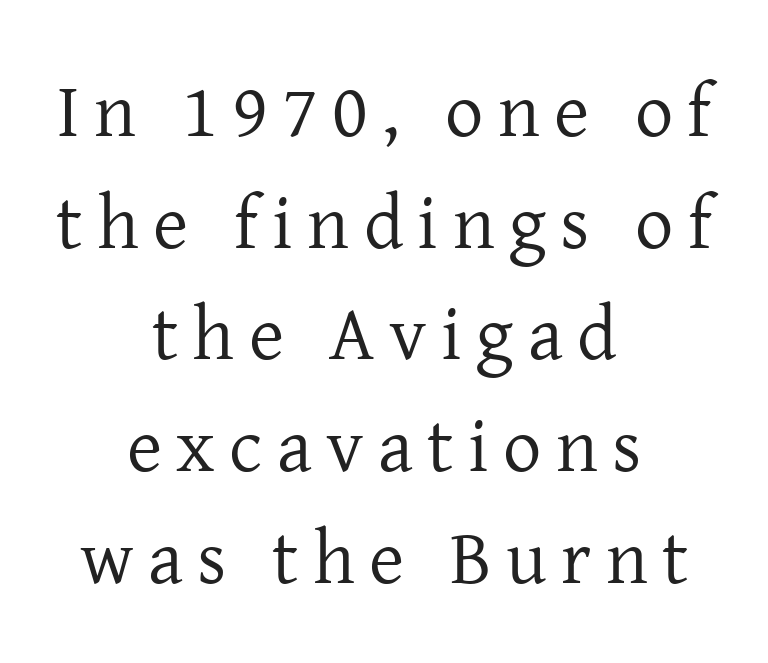
Looks like regular typesetting: each glyph gets only the width it needs. This rendering uses center alignment, leaving both contours irregular but symmetric. To sum up the face: it has serifs. Think standard paragraph weight, or any step lighter than that. Has an underline been added? It has not. Each new line begins a customary step beneath the previous one.
